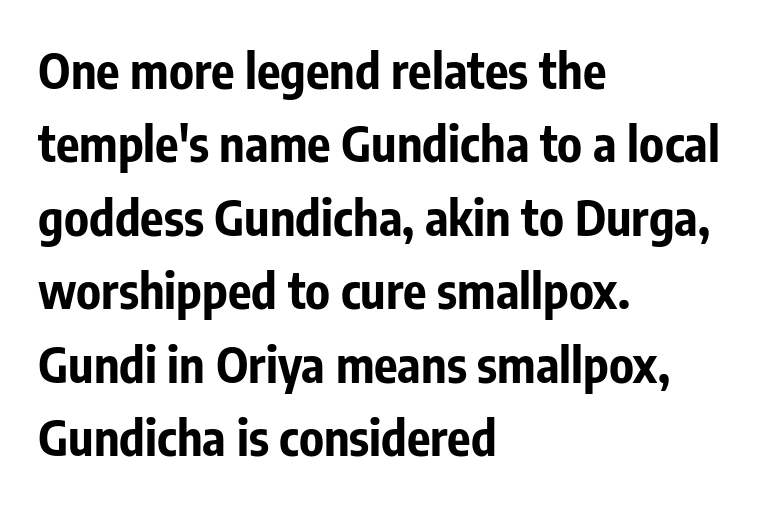
The rendering uses a bold face; every stroke is thick and dark. Does the leading feel generous? No, just average. A typesetter would call this zero additional tracking. The letters stand straight up with perfectly vertical stems. In terms of letterform style, serifs are entirely absent.
